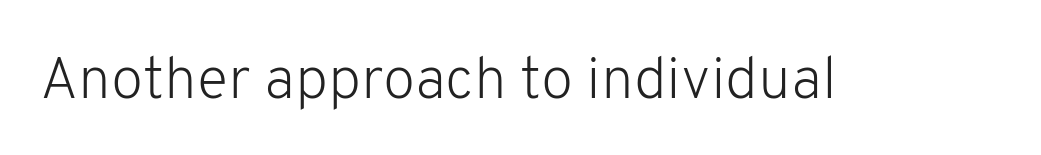
The image shows 59 px light sans-serif type, upright; set normal letter spacing, not underlined; low stroke contrast and a medium x-height.
